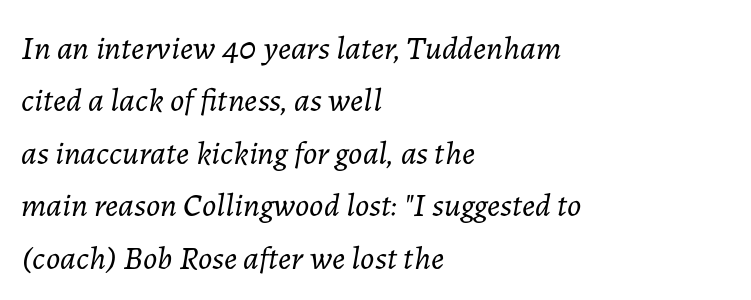
The image shows 33 px light type, italic (leaning right); set left-aligned, normal line spacing (1.59x), normal letter spacing, not underlined; low stroke contrast and a medium x-height.
